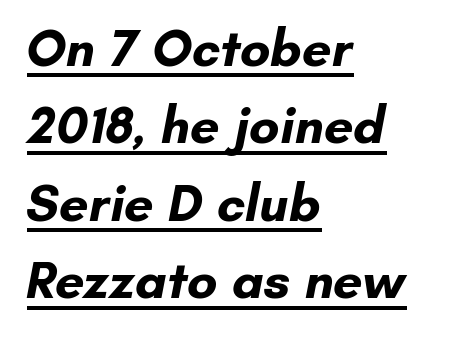
{"serif": "no", "bold": "yes", "weight": "bold", "width": "normal", "stroke_contrast": "low", "x_height": "small", "monospaced": "no", "underline": "yes", "align": "left", "line_spacing": "normal", "line_spacing_ratio": 1.49, "letter_spacing": "normal", "letter_spacing_em": 0.0, "glyph_px": 52}
